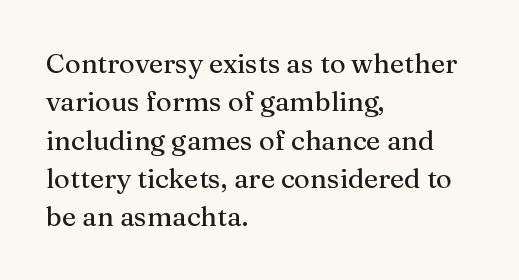
Compared with typical paragraphs, the rows here are spaced about the same. Posture: straight, roman, zero tilt. Inter-character spacing is left at the font's built-in metrics. The space beneath each line is pristine and unruled. The compositor pushed each line to the left boundary.
